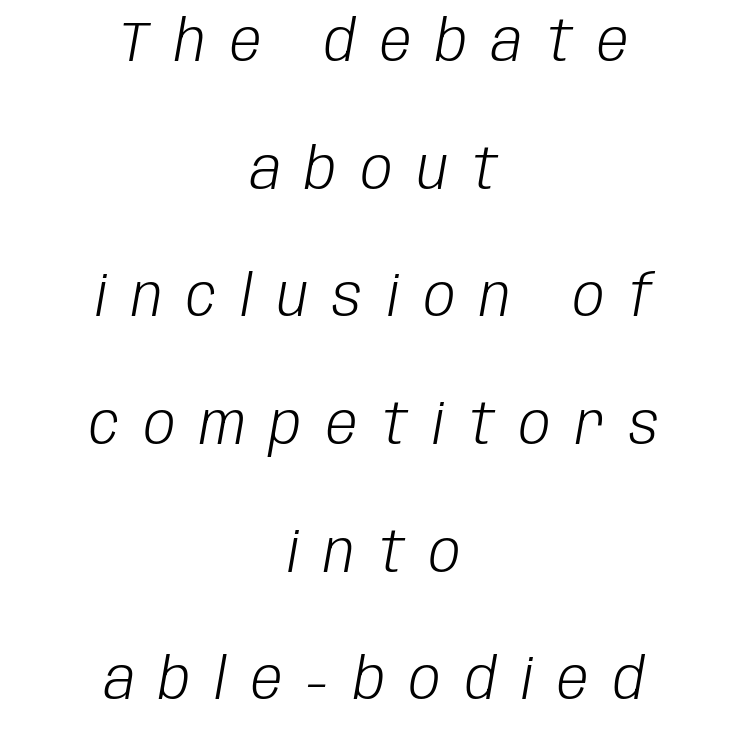
{"italic": "yes", "lean": "right", "slant_degrees": 10, "bold": "no", "weight": "light", "width": "condensed", "stroke_contrast": "low", "x_height": "large", "monospaced": "no", "underline": "no", "align": "center", "line_spacing": "loose", "line_spacing_ratio": 2.28, "letter_spacing": "wide", "letter_spacing_em": 0.44, "glyph_px": 56}
